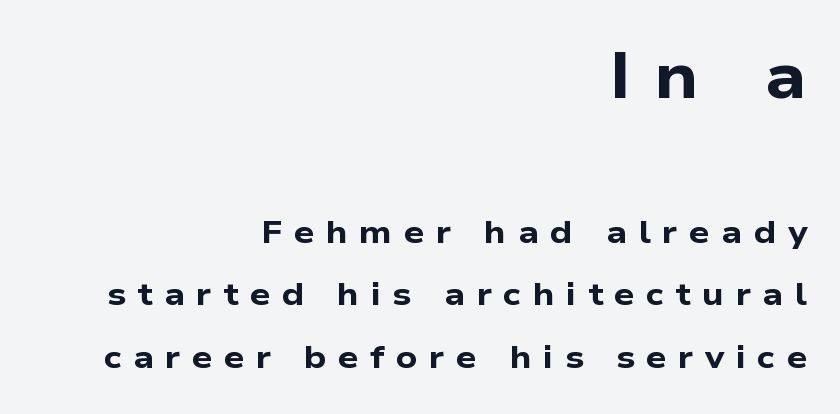
The image shows 64 px bold, wide sans-serif type; set right-aligned, loose line spacing (1.96x), unusually wide letter spacing (+0.36 em), not underlined; the first (top) block is 2.0x larger; low stroke contrast and a medium x-height.
